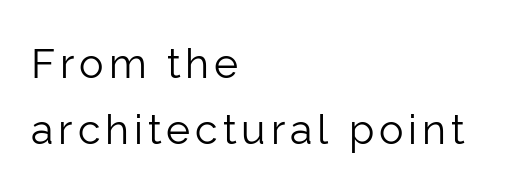
The image shows 41 px light sans-serif type, upright; set left-aligned, normal line spacing (1.62x), not underlined; low stroke contrast and a medium x-height.
